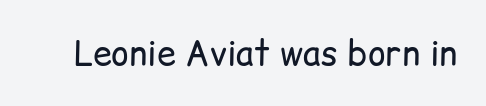
Q: Is the text bold? A: No.
Q: Is the text italic (slanted)? A: No, it is upright.
Q: Is the typeface a serif or a sans-serif typeface? A: Sans-serif.
Q: Is the text underlined? A: No.
Q: Is the spacing between letters normal or unusually wide? A: Normal.
Q: Width (condensed, normal, or wide)? A: Normal.
Q: Stroke contrast? A: Low.
Q: x-height? A: Medium.
Q: Monospaced? A: No.
